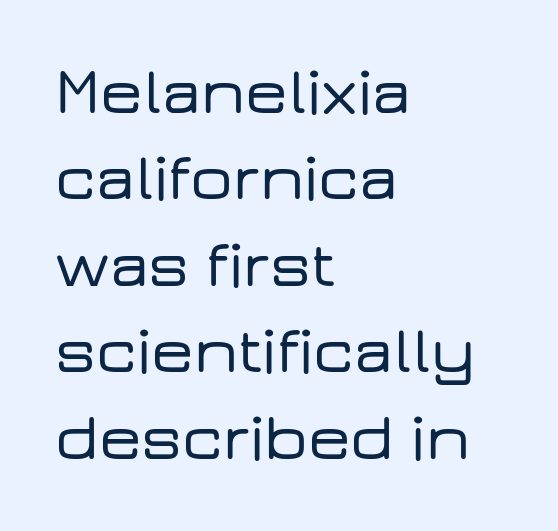
{"serif": "no", "italic": "no", "width": "wide", "stroke_contrast": "low", "x_height": "medium", "monospaced": "no", "underline": "no", "align": "left", "line_spacing": "normal", "line_spacing_ratio": 1.29, "letter_spacing": "normal", "letter_spacing_em": 0.0, "glyph_px": 67}
